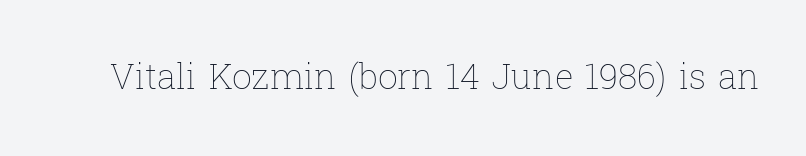
{"italic": "no", "bold": "no", "weight": "thin", "width": "normal", "stroke_contrast": "low", "x_height": "medium", "monospaced": "no", "underline": "no", "letter_spacing": "normal", "letter_spacing_em": 0.0, "glyph_px": 35}
